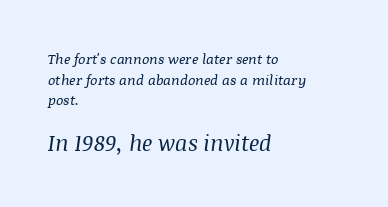
{"italic": "yes", "lean": "right", "slant_degrees": 8, "bold": "no", "underline": "no", "align": "left", "line_spacing": "normal", "line_spacing_ratio": 1.47, "letter_spacing": "normal", "letter_spacing_em": 0.0, "larger_block": "second", "size_ratio": 1.57, "glyph_px": 22}
